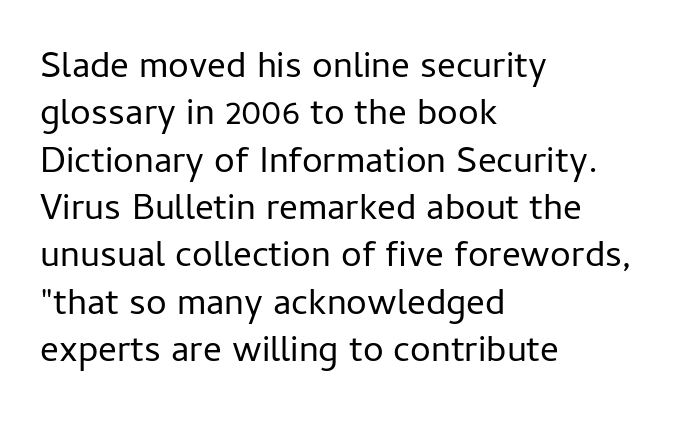
How would I describe the line gaps? Plain and ordinary. Check under the words: just untouched page. Glyph-to-glyph distance matches everyday printed text. Nope, no serifs anywhere on these letters.
